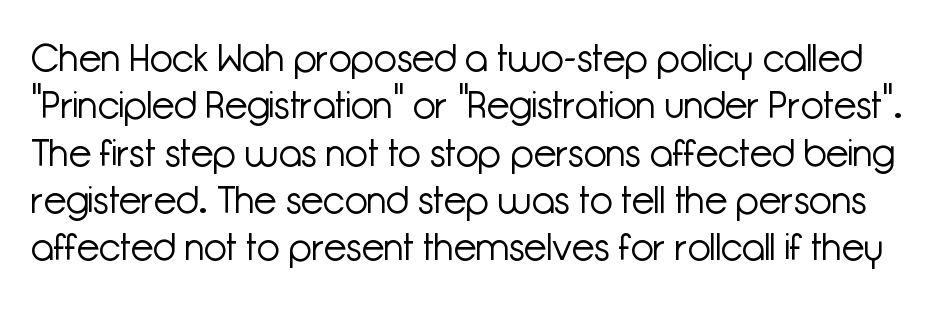
{"serif": "no", "italic": "no", "bold": "no", "weight": "light", "width": "normal", "stroke_contrast": "low", "x_height": "medium", "monospaced": "no", "underline": "no", "line_spacing": "normal", "line_spacing_ratio": 1.28, "letter_spacing": "normal", "letter_spacing_em": 0.0, "glyph_px": 37}
